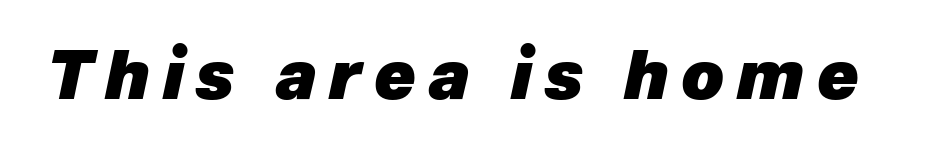
{"italic": "yes", "lean": "right", "slant_degrees": 12, "bold": "yes", "weight": "heavy", "width": "normal", "stroke_contrast": "low", "x_height": "medium", "monospaced": "no", "underline": "no", "glyph_px": 67}
